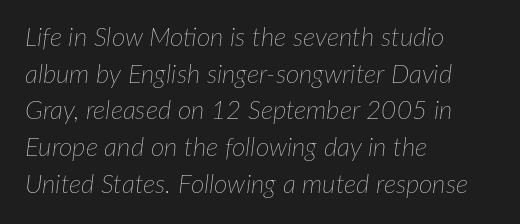
The image shows 26 px text type, italic (leaning right); set left-aligned, normal line spacing (1.41x), normal letter spacing, not underlined.
